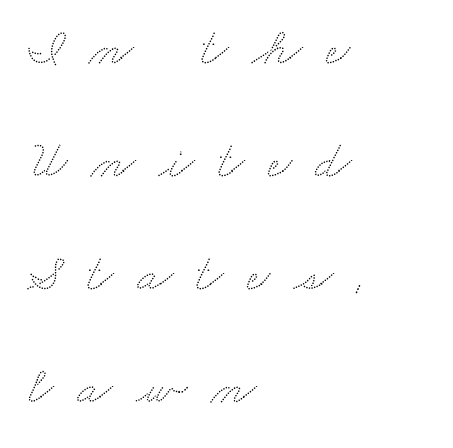
Q: Is the text underlined? A: No.
Q: How is the paragraph aligned? A: Left-aligned.
Q: Is the spacing between letters normal or unusually wide? A: Unusually wide.
Q: Is the spacing between lines tight, normal or loose? A: Loose.
Q: Width (condensed, normal, or wide)? A: Wide.
Q: Stroke contrast? A: Low.
Q: x-height? A: Small.
Q: Monospaced? A: No.
